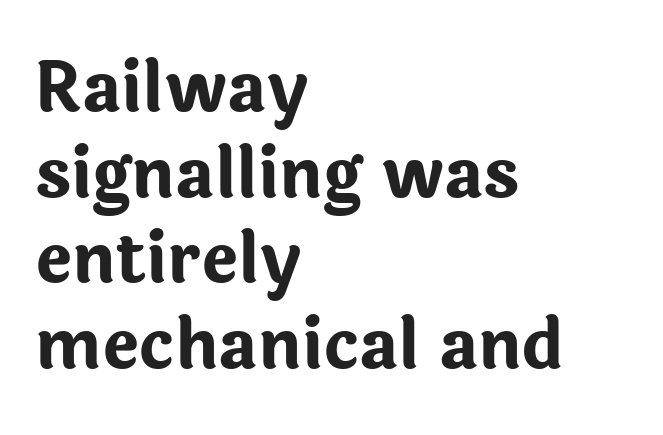
Here the glyphs are tracked normally, forming tight word shapes. Casual observation: everything's shoved over to the left. The font family rendered here belongs to the sans-serif group. What weight is shown? A full bold with thick strokes. Letters rest on an invisible, unmarked baseline.
